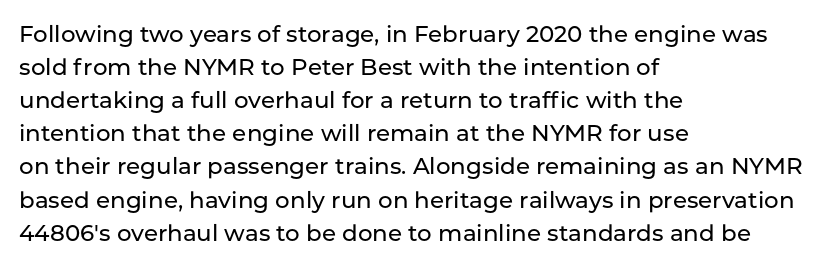
The block of text has a typical density, with ordinary space between rows. Tracking here is standard; glyphs follow each other at the usual distance. The strip under each line holds only bare page. The lettering holds an erect, upright posture throughout. Teacher's note: observe the even left margin — that is flush-left alignment.
